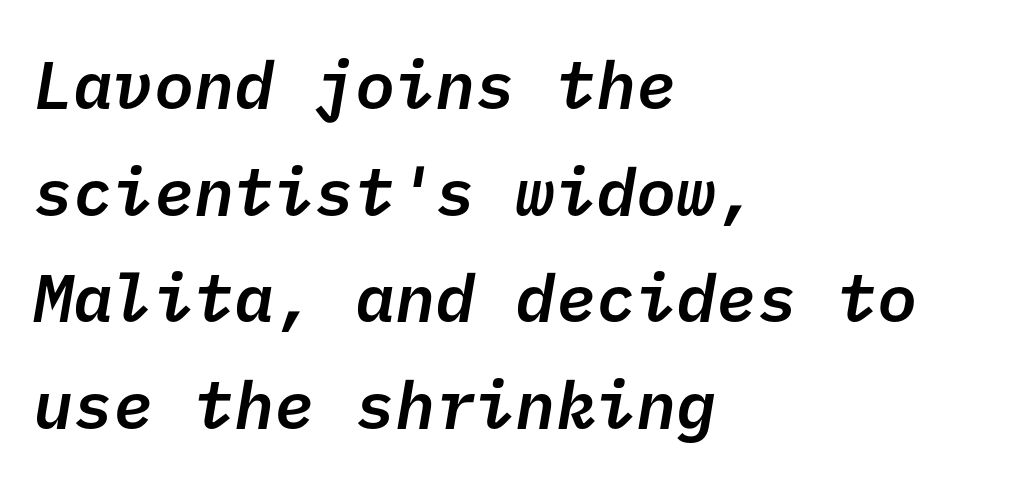
The vertical gap from one line to the next is medium. Nobody touched the tracking dial on this one. Each letter's strokes conclude bluntly, with no projecting serifs. No word sits above an underline. On the weight axis this lands at semibold, roughly 600. A classic flush-left, rag-right setting is used for this passage.
